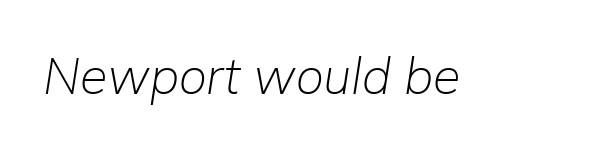
{"italic": "yes", "lean": "right", "slant_degrees": 9, "bold": "no", "weight": "light", "width": "normal", "stroke_contrast": "low", "x_height": "medium", "monospaced": "no", "underline": "no", "letter_spacing": "normal", "letter_spacing_em": 0.0, "glyph_px": 50}
